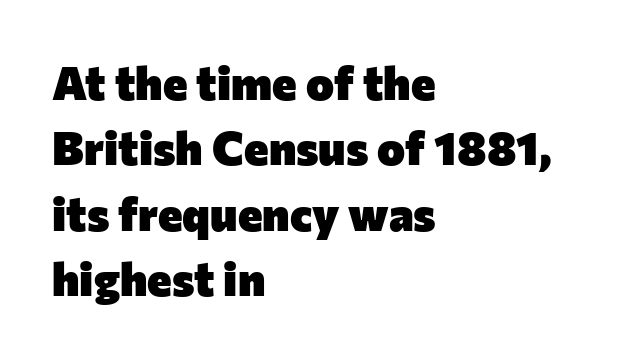
{"serif": "no", "italic": "no", "bold": "yes", "weight": "heavy", "width": "normal", "stroke_contrast": "low", "x_height": "medium", "monospaced": "no", "underline": "no", "align": "left", "line_spacing": "normal", "line_spacing_ratio": 1.39, "letter_spacing": "normal", "letter_spacing_em": 0.0, "glyph_px": 47}
